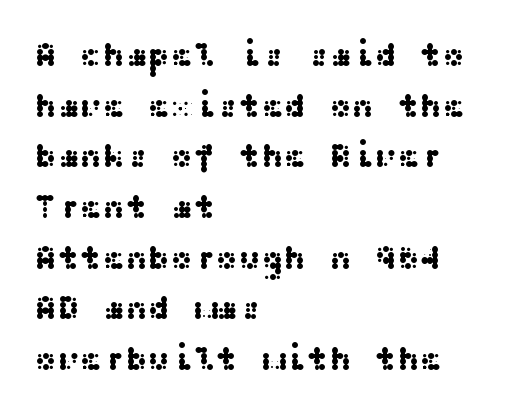
The image shows 34 px wide sans-serif type, upright; set left-aligned, normal line spacing (1.49x), normal letter spacing, not underlined; medium stroke contrast and a medium x-height.
